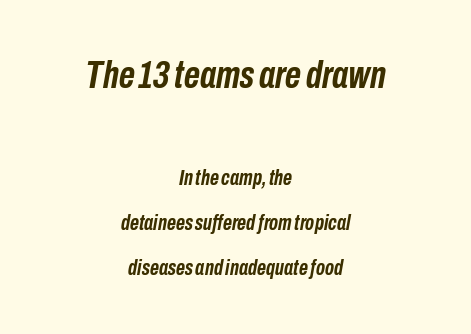
Q: Is the text bold? A: Yes.
Q: Is the text italic (slanted)? A: Yes, it leans right by about 10 degrees.
Q: Is the text underlined? A: No.
Q: How is the paragraph aligned? A: Centered.
Q: Is the spacing between letters normal or unusually wide? A: Normal.
Q: Is the spacing between lines tight, normal or loose? A: Loose.
Q: Which block of text is set in a larger size, the first (top) or the second (bottom)? A: The first (top) one.
Q: Width (condensed, normal, or wide)? A: Condensed.
Q: Stroke contrast? A: Low.
Q: x-height? A: Medium.
Q: Monospaced? A: No.
